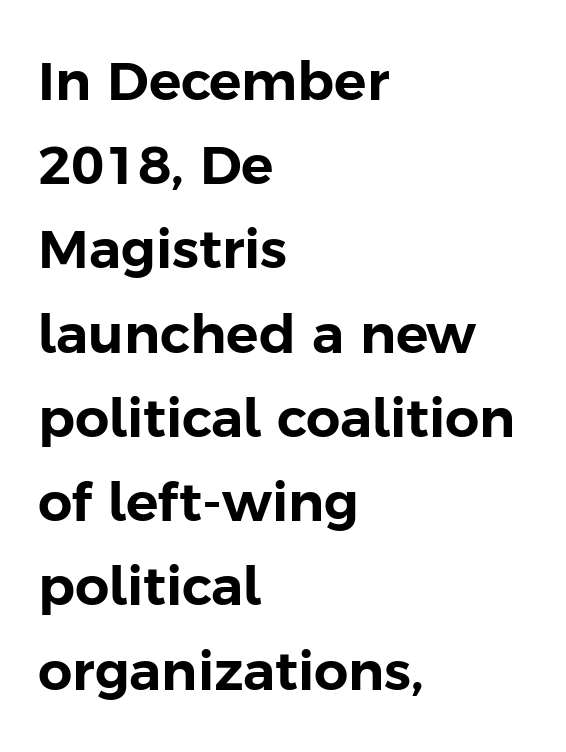
Q: Is the text italic (slanted)? A: No, it is upright.
Q: Is the typeface a serif or a sans-serif typeface? A: Sans-serif.
Q: Is the text underlined? A: No.
Q: How is the paragraph aligned? A: Left-aligned.
Q: Is the spacing between letters normal or unusually wide? A: Normal.
Q: Is the spacing between lines tight, normal or loose? A: Normal.
Q: Width (condensed, normal, or wide)? A: Normal.
Q: Stroke contrast? A: Low.
Q: x-height? A: Medium.
Q: Monospaced? A: No.
